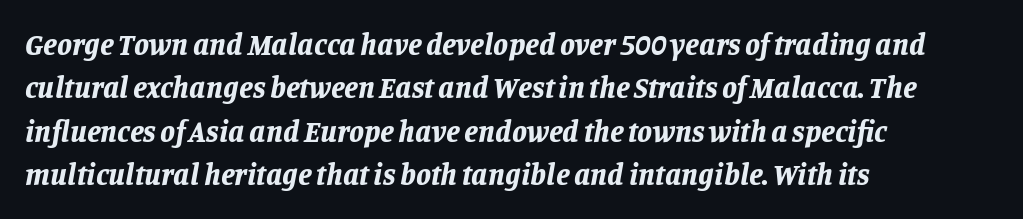
Q: Is the text bold? A: Yes.
Q: Is the text italic (slanted)? A: Yes, it leans right by about 11 degrees.
Q: Is the text underlined? A: No.
Q: How is the paragraph aligned? A: Left-aligned.
Q: Is the spacing between letters normal or unusually wide? A: Normal.
Q: Is the spacing between lines tight, normal or loose? A: Normal.
Q: Width (condensed, normal, or wide)? A: Normal.
Q: Stroke contrast? A: Low.
Q: x-height? A: Large.
Q: Monospaced? A: No.
